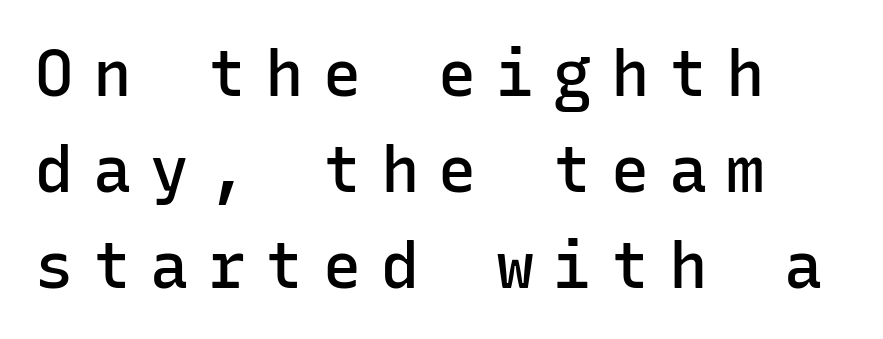
{"serif": "no", "italic": "no", "bold": "semi", "weight": "semibold", "width": "normal", "stroke_contrast": "low", "x_height": "medium", "monospaced": "yes", "underline": "no", "align": "left", "line_spacing": "normal", "line_spacing_ratio": 1.5, "letter_spacing": "wide", "letter_spacing_em": 0.3, "glyph_px": 64}
